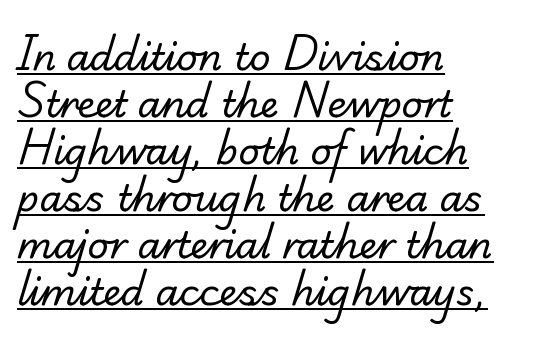
{"serif": "yes", "bold": "no", "weight": "regular", "width": "normal", "stroke_contrast": "low", "x_height": "small", "monospaced": "no", "underline": "yes", "align": "left", "line_spacing": "normal", "line_spacing_ratio": 1.27, "letter_spacing": "normal", "letter_spacing_em": 0.0, "glyph_px": 37}
